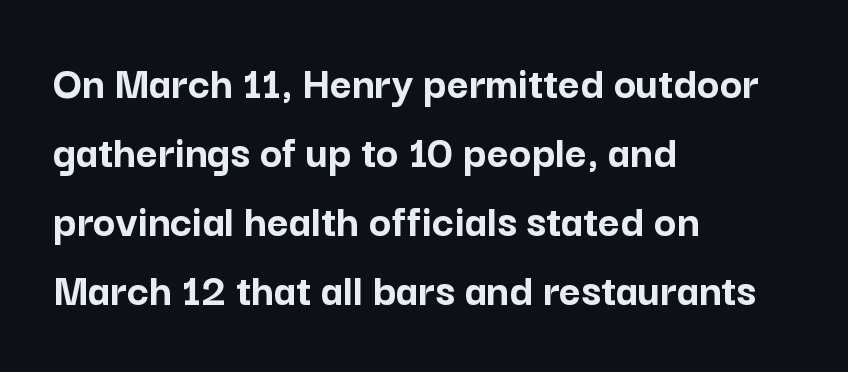
The font's upright variant was chosen for this text. Honestly, the row spacing looks completely unremarkable. All the whitespace from short lines collects on the right. Caption: standard tracking, unaltered. Stroke thickness is high; the sample reads as a true bold.
